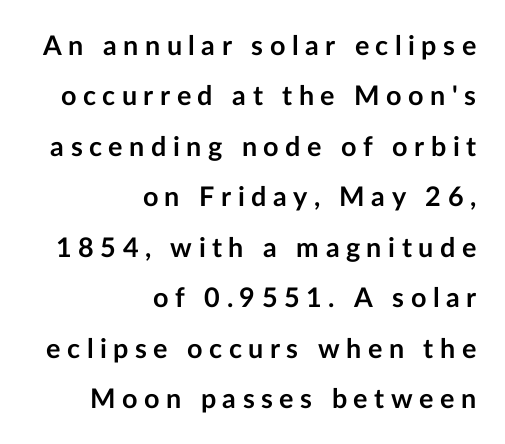
{"italic": "no", "bold": "yes", "underline": "no", "align": "right", "line_spacing_ratio": 1.87, "letter_spacing": "wide", "letter_spacing_em": 0.24, "glyph_px": 27}
